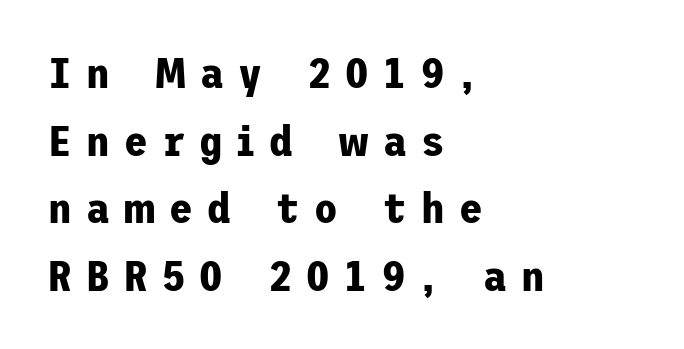
Type style note: lacks serifs. The letters stand straight up with perfectly vertical stems. Pretty heavy lettering here — definitely bold. The gap between lines stays unmarked. Summary of vertical rhythm: regular, with standard interline spacing. A student would call this left alignment; a typographer would say flush left, rag right.
